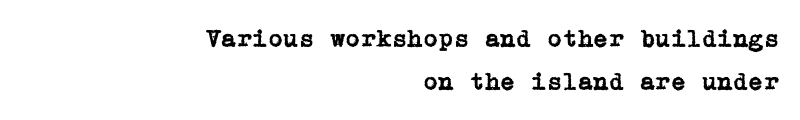
The gaps between neighbouring characters are ordinary and unremarkable. Where is the straight margin? On the right. Does the lettering tilt? It doesn't — this is upright. Rule under the text: the space is simply empty.
